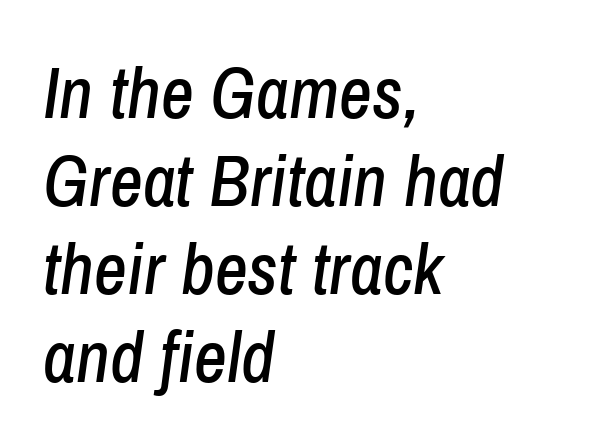
The image shows 72 px condensed type, italic (leaning right); set left-aligned, line spacing 1.22x, normal letter spacing, not underlined; low stroke contrast and a medium x-height.
